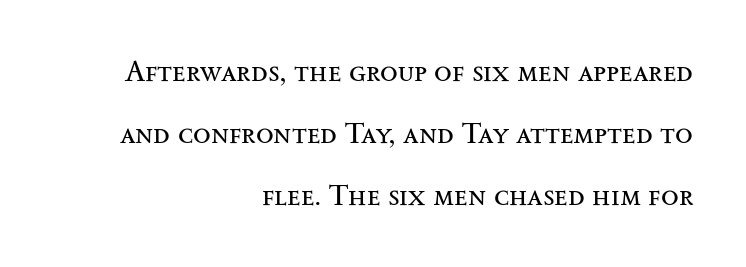
{"serif": "yes", "italic": "no", "bold": "no", "weight": "regular", "width": "wide", "stroke_contrast": "medium", "x_height": "small", "monospaced": "no", "underline": "no", "align": "right", "line_spacing": "loose", "line_spacing_ratio": 2.14, "letter_spacing": "normal", "letter_spacing_em": 0.0, "glyph_px": 29}
